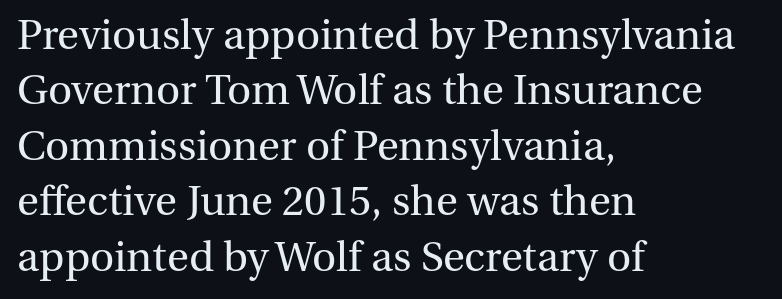
Q: Is the text bold? A: No.
Q: Is the text italic (slanted)? A: No, it is upright.
Q: Is the typeface a serif or a sans-serif typeface? A: Serif.
Q: Is the text underlined? A: No.
Q: How is the paragraph aligned? A: Left-aligned.
Q: Is the spacing between letters normal or unusually wide? A: Normal.
Q: Is the spacing between lines tight, normal or loose? A: Normal.
Q: Width (condensed, normal, or wide)? A: Normal.
Q: Stroke contrast? A: Medium.
Q: x-height? A: Medium.
Q: Monospaced? A: No.
